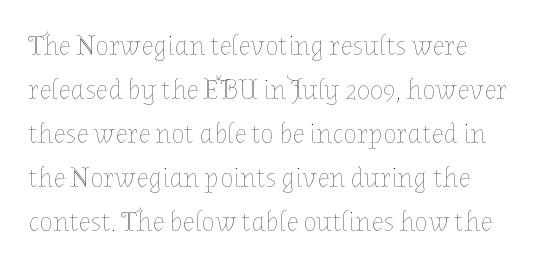
The image shows 28 px thin type, upright; set left-aligned, normal line spacing (1.57x), normal letter spacing, not underlined; low stroke contrast and a medium x-height.
